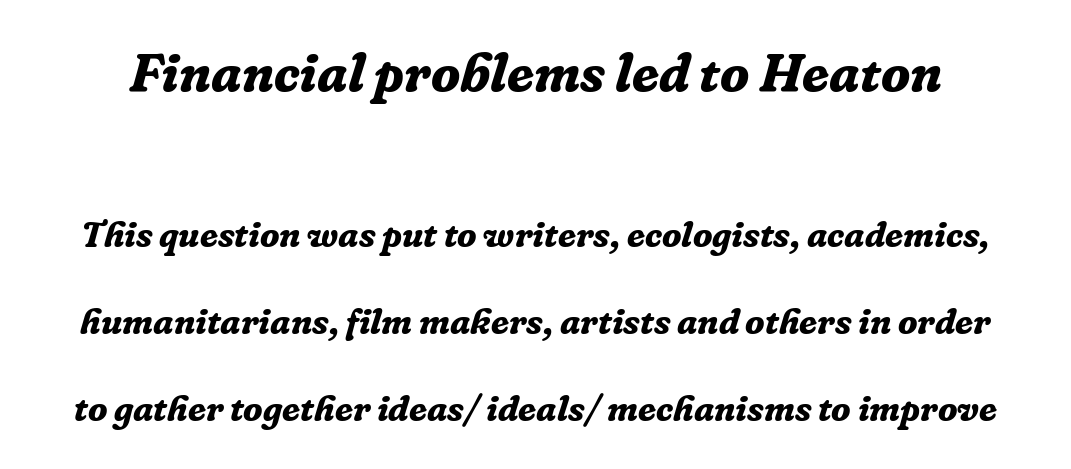
Bigger letters appear in the top chunk; the bottom chunk is reduced. The face used here is proportionally spaced, like ordinary book or web type. The type is set solid horizontally, with unmodified tracking. Quick note: underline off.
